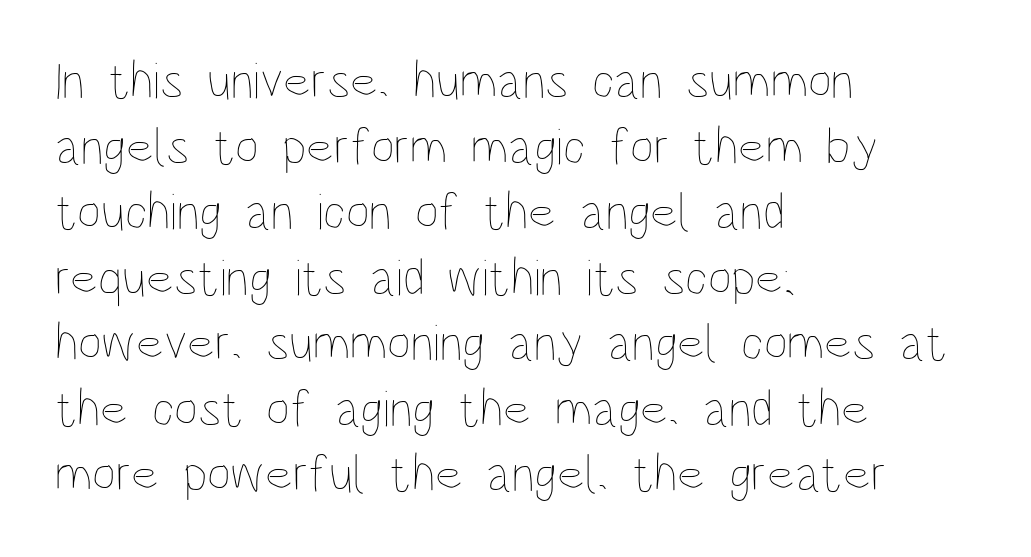
Check the space under the baseline: it is left empty. The strokes are not fattened; the text isn't bold. Evenly set lines give the paragraph a standard silhouette. How are the letters spaced? Ordinarily, with no added tracking. This rendering uses left alignment, leaving the right contour irregular. Upright lettering throughout.
